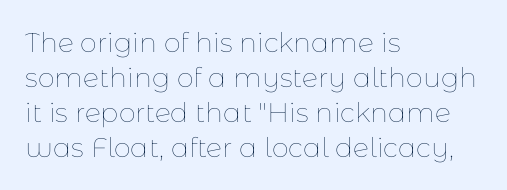
Q: Is the text bold? A: No.
Q: Is the text italic (slanted)? A: No, it is upright.
Q: Is the text underlined? A: No.
Q: How is the paragraph aligned? A: Left-aligned.
Q: Is the spacing between letters normal or unusually wide? A: Normal.
Q: Is the spacing between lines tight, normal or loose? A: Normal.
